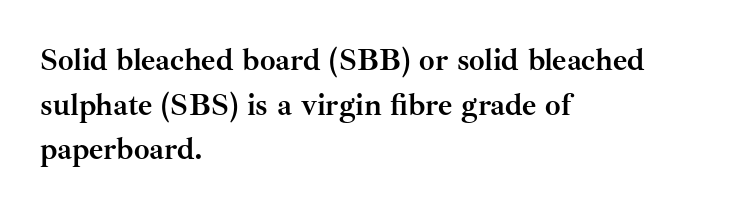
Q: Is the text bold? A: Yes.
Q: Is the text italic (slanted)? A: No, it is upright.
Q: Is the typeface a serif or a sans-serif typeface? A: Serif.
Q: Is the text underlined? A: No.
Q: How is the paragraph aligned? A: Left-aligned.
Q: Is the spacing between letters normal or unusually wide? A: Normal.
Q: Is the spacing between lines tight, normal or loose? A: Normal.
Q: Width (condensed, normal, or wide)? A: Normal.
Q: Stroke contrast? A: Medium.
Q: x-height? A: Small.
Q: Monospaced? A: No.
